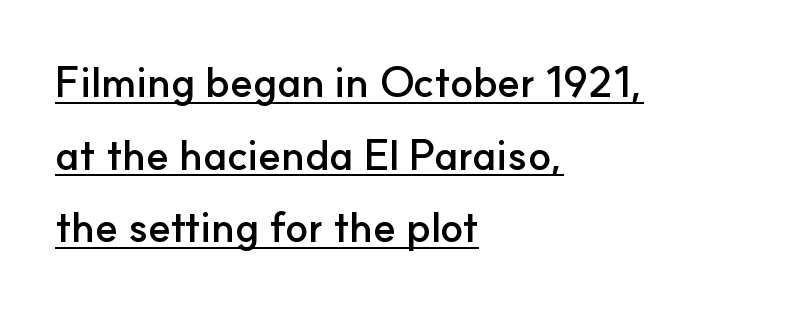
The image shows 42 px semibold sans-serif type, upright; set left-aligned, line spacing 1.73x, normal letter spacing, underlined; low stroke contrast and a small x-height.
